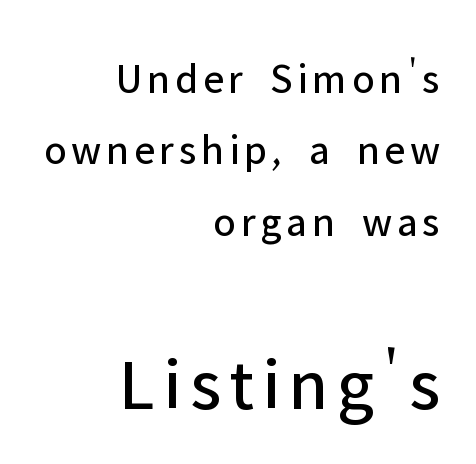
{"serif": "no", "italic": "no", "bold": "no", "weight": "regular", "width": "normal", "stroke_contrast": "low", "x_height": "medium", "monospaced": "no", "underline": "no", "align": "right", "line_spacing": "normal", "line_spacing_ratio": 1.66, "larger_block": "second", "size_ratio": 1.74, "glyph_px": 75}
